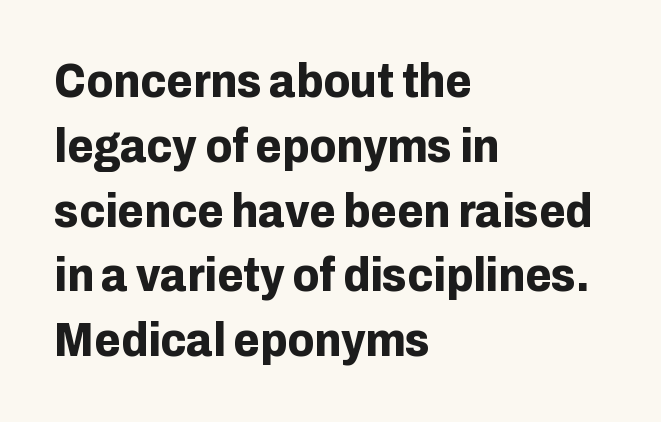
Q: Is the text bold? A: Yes.
Q: Is the text italic (slanted)? A: No, it is upright.
Q: Is the typeface a serif or a sans-serif typeface? A: Sans-serif.
Q: Is the text underlined? A: No.
Q: How is the paragraph aligned? A: Left-aligned.
Q: Is the spacing between letters normal or unusually wide? A: Normal.
Q: Is the spacing between lines tight, normal or loose? A: Normal.
Q: Width (condensed, normal, or wide)? A: Normal.
Q: Stroke contrast? A: Low.
Q: x-height? A: Medium.
Q: Monospaced? A: No.
